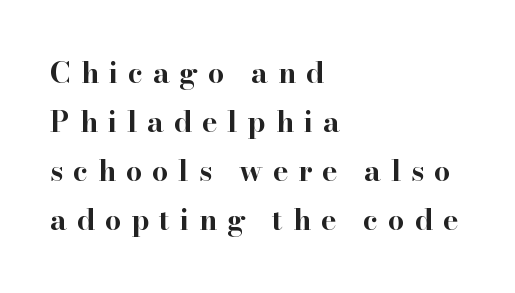
The image shows 29 px bold, wide serif type, upright; set left-aligned, normal line spacing (1.69x), unusually wide letter spacing (+0.34 em), not underlined; high stroke contrast and a small x-height.
